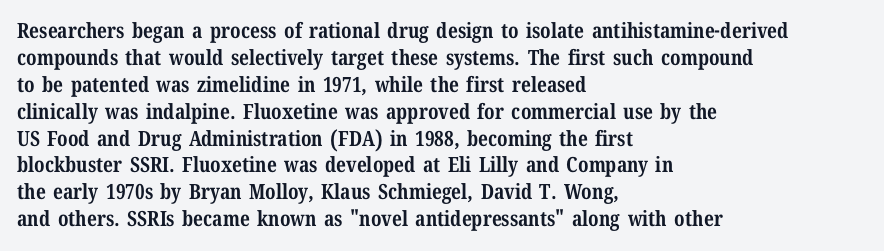
{"italic": "no", "bold": "yes", "underline": "no", "align": "left", "line_spacing": "normal", "line_spacing_ratio": 1.28, "letter_spacing": "normal", "letter_spacing_em": 0.0, "glyph_px": 21}
